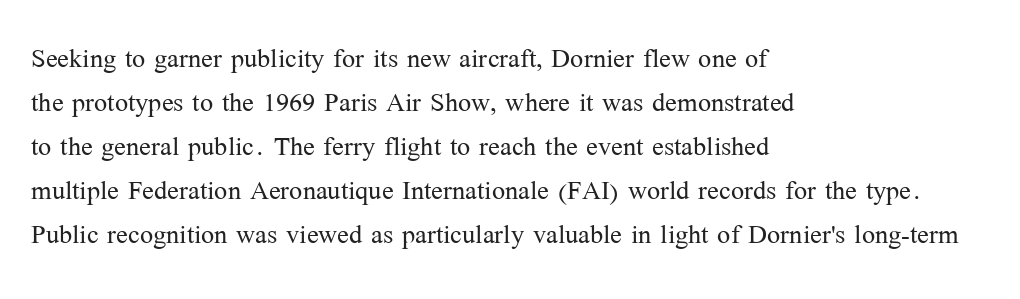
These lines are rendered in a variable-pitch font. This rendering employs a face with finishing strokes, i.e., a serif. A bare baseline throughout the passage. Characters remain perfectly vertical along every line.
